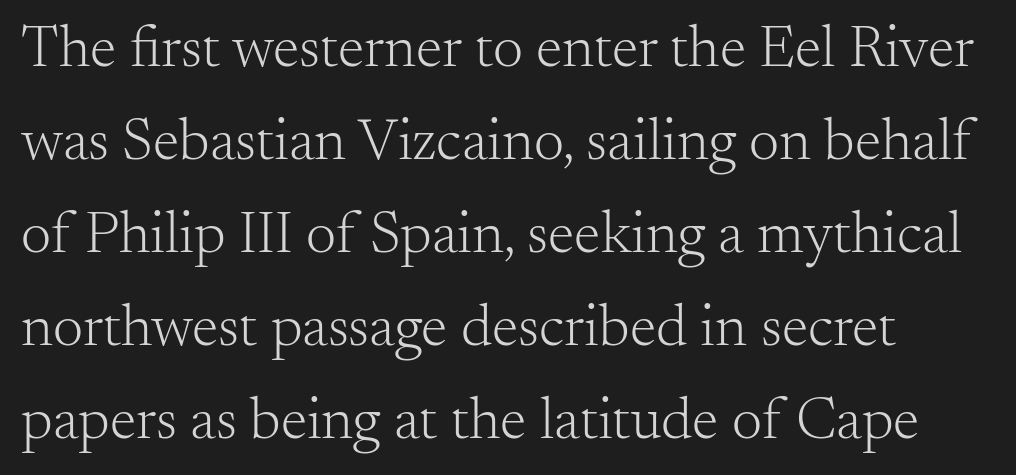
The image shows 60 px light serif type, upright; set left-aligned, normal line spacing (1.55x), normal letter spacing, not underlined; medium stroke contrast and a small x-height.
